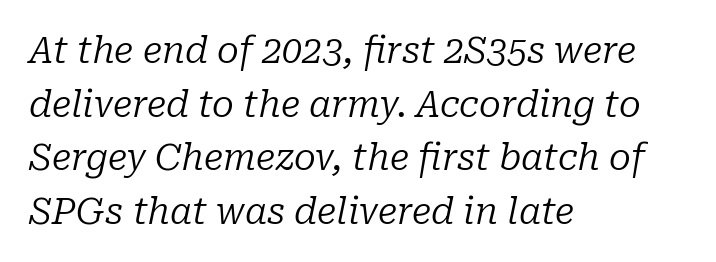
Q: Is the text bold? A: No.
Q: Is the text italic (slanted)? A: Yes, it leans right by about 10 degrees.
Q: Is the typeface a serif or a sans-serif typeface? A: Serif.
Q: Is the text underlined? A: No.
Q: How is the paragraph aligned? A: Left-aligned.
Q: Is the spacing between letters normal or unusually wide? A: Normal.
Q: Is the spacing between lines tight, normal or loose? A: Normal.
Q: Width (condensed, normal, or wide)? A: Normal.
Q: Stroke contrast? A: Low.
Q: x-height? A: Medium.
Q: Monospaced? A: No.
